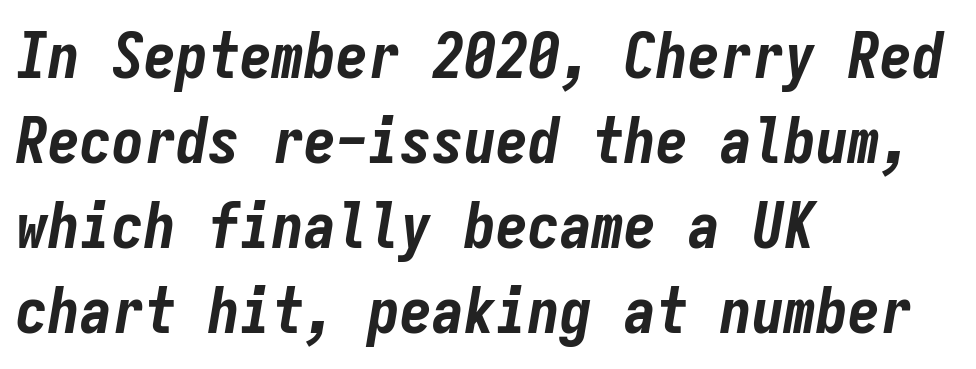
No extra tracking has been applied to these lines. Vertically, the passage feels balanced, rows spaced as you'd expect. Horizontal alignment here is leftward, the default for most running prose. How heavy is the stroke? Heavy — this is a bold.
